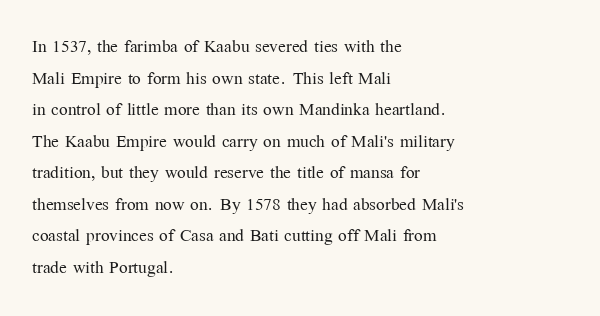
The image shows 23 px text type, upright; set left-aligned, normal line spacing (1.37x), normal letter spacing, not underlined.
